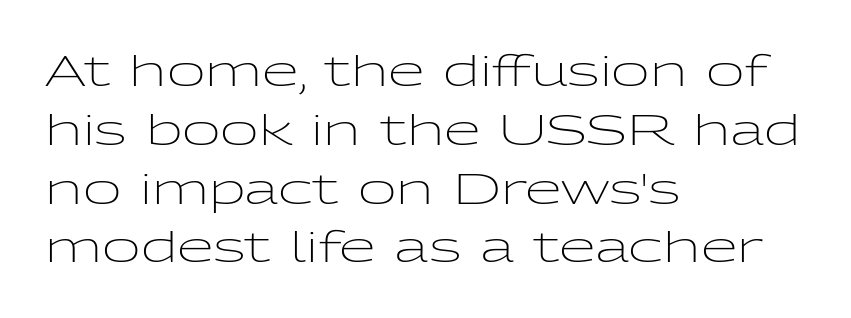
Q: Is the text bold? A: No.
Q: Is the text italic (slanted)? A: No, it is upright.
Q: Is the typeface a serif or a sans-serif typeface? A: Sans-serif.
Q: Is the text underlined? A: No.
Q: How is the paragraph aligned? A: Left-aligned.
Q: Is the spacing between letters normal or unusually wide? A: Normal.
Q: Is the spacing between lines tight, normal or loose? A: Normal.
Q: Width (condensed, normal, or wide)? A: Wide.
Q: Stroke contrast? A: Low.
Q: x-height? A: Medium.
Q: Monospaced? A: No.
